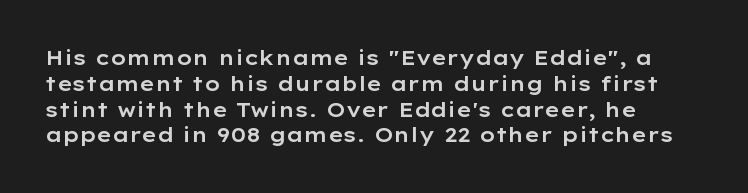
{"italic": "no", "underline": "no", "align": "left", "line_spacing": "normal", "line_spacing_ratio": 1.29, "letter_spacing": "normal", "letter_spacing_em": 0.0, "glyph_px": 20}
